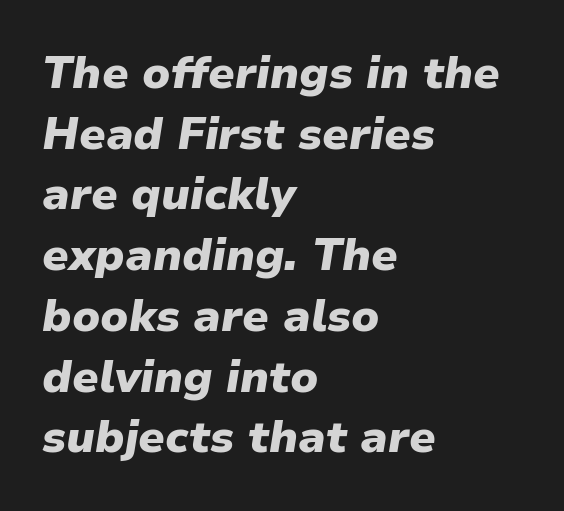
{"italic": "yes", "lean": "right", "slant_degrees": 9, "bold": "yes", "weight": "heavy", "width": "normal", "stroke_contrast": "low", "x_height": "medium", "monospaced": "no", "underline": "no", "align": "left", "line_spacing": "normal", "line_spacing_ratio": 1.35, "letter_spacing": "normal", "letter_spacing_em": 0.0, "glyph_px": 45}
